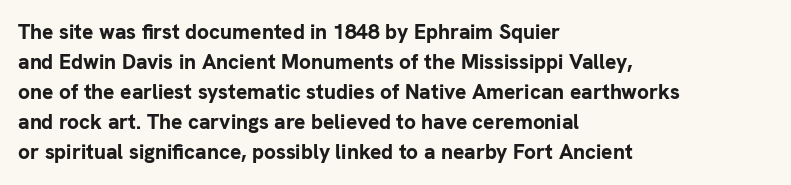
The image shows 21 px bold type, upright; set left-aligned, normal line spacing (1.43x), normal letter spacing, not underlined.
